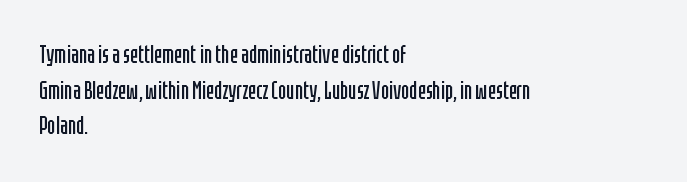
The image shows 24 px text type, upright; set left-aligned, normal line spacing (1.48x), normal letter spacing, not underlined.
